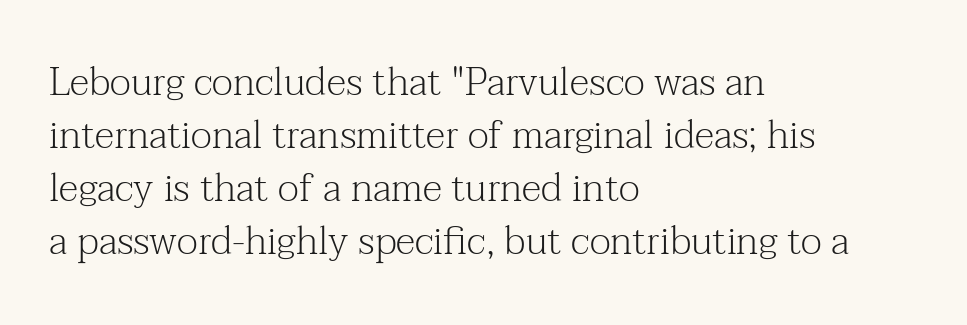
The image shows 39 px light serif type, upright; set left-aligned, normal line spacing (1.36x), normal letter spacing, not underlined; medium stroke contrast and a medium x-height.
